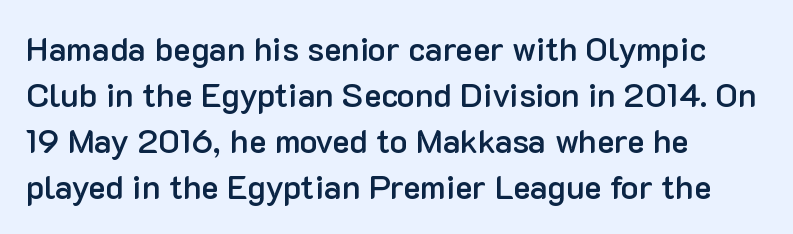
{"serif": "no", "italic": "no", "bold": "semi", "weight": "semibold", "width": "normal", "stroke_contrast": "low", "x_height": "medium", "monospaced": "no", "underline": "no", "align": "left", "line_spacing": "normal", "line_spacing_ratio": 1.39, "letter_spacing": "normal", "letter_spacing_em": 0.0, "glyph_px": 33}
